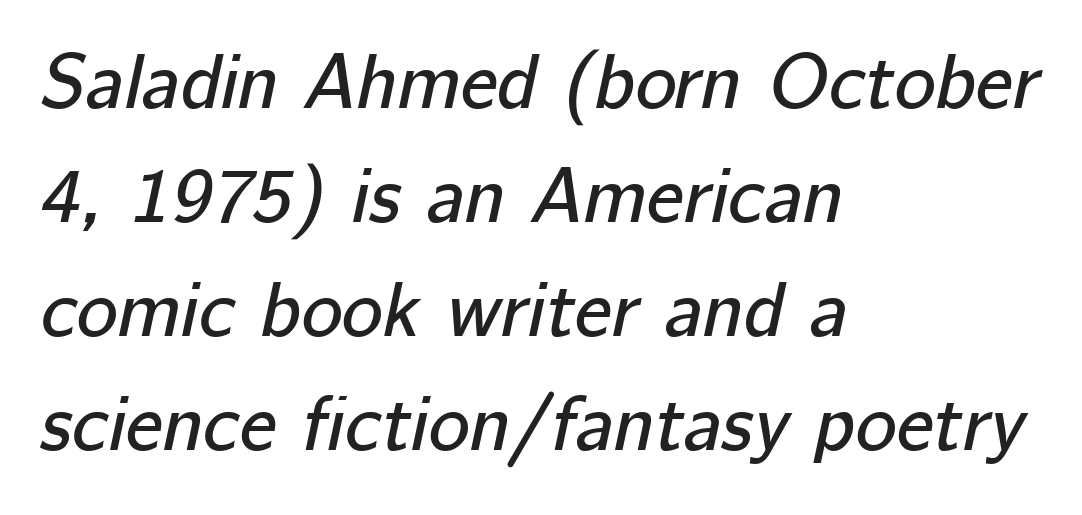
Q: Is the text italic (slanted)? A: Yes, it leans right by about 12 degrees.
Q: Is the text underlined? A: No.
Q: How is the paragraph aligned? A: Left-aligned.
Q: Is the spacing between letters normal or unusually wide? A: Normal.
Q: Is the spacing between lines tight, normal or loose? A: Normal.
Q: Width (condensed, normal, or wide)? A: Normal.
Q: Stroke contrast? A: Low.
Q: x-height? A: Medium.
Q: Monospaced? A: No.
